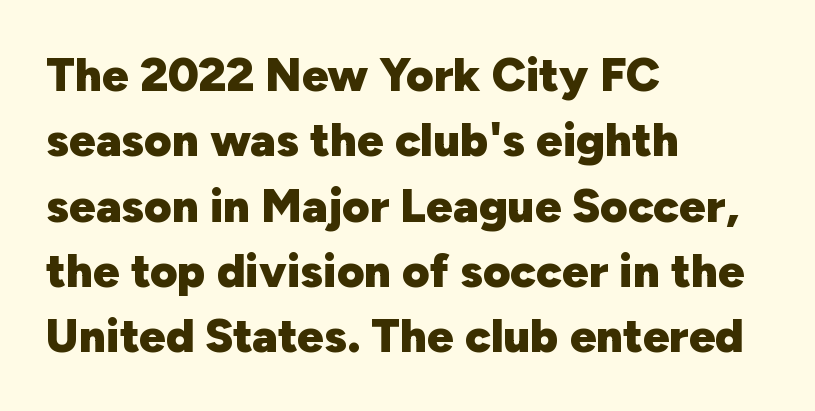
The image shows 47 px heavy sans-serif type, upright; set left-aligned, normal line spacing (1.39x), normal letter spacing, not underlined; low stroke contrast and a medium x-height.
